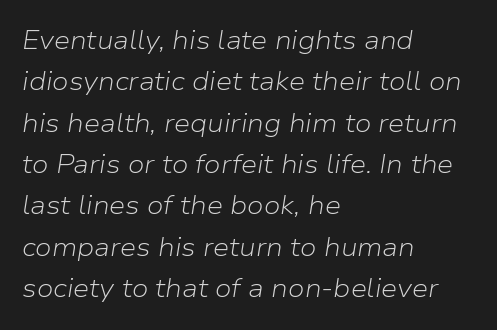
How are the letters spaced? Ordinarily, with no added tracking. Letters rest on an invisible, unmarked baseline. In terms of leading, this rendering sits right in the middle. Italic? Definitely — the glyphs are oblique.
